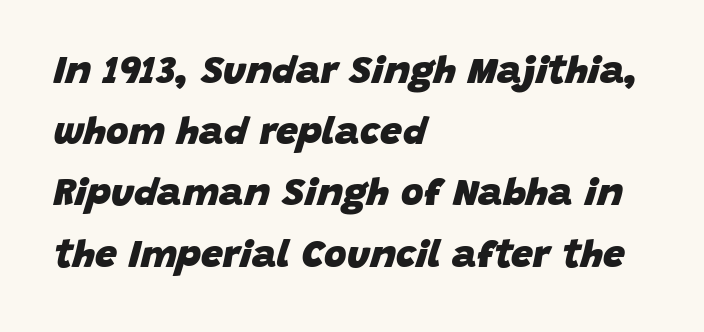
Style check: oblique. Each word holds together tightly as a unit, with standard inter-letter gaps. The string is rendered with underlining switched off. This sample has the flowing, uneven cadence of proportional lettering.
